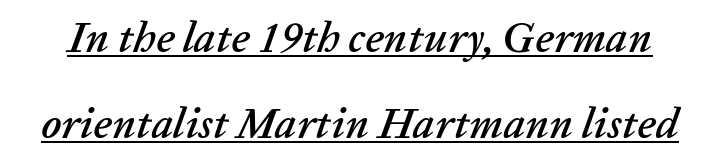
{"italic": "yes", "lean": "right", "slant_degrees": 20, "width": "normal", "stroke_contrast": "low", "x_height": "medium", "monospaced": "no", "underline": "yes", "line_spacing": "loose", "line_spacing_ratio": 2.0, "letter_spacing": "normal", "letter_spacing_em": 0.0, "glyph_px": 43}
